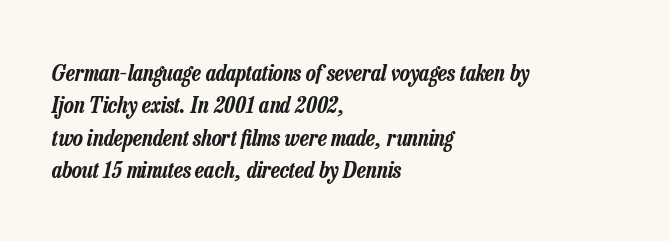
In terms of leading, this rendering sits right in the middle. Underlining? Definitely not there. Style check: oblique. The passage shown has conventional tracking throughout. The rendering anchors every line to the left-hand side.
